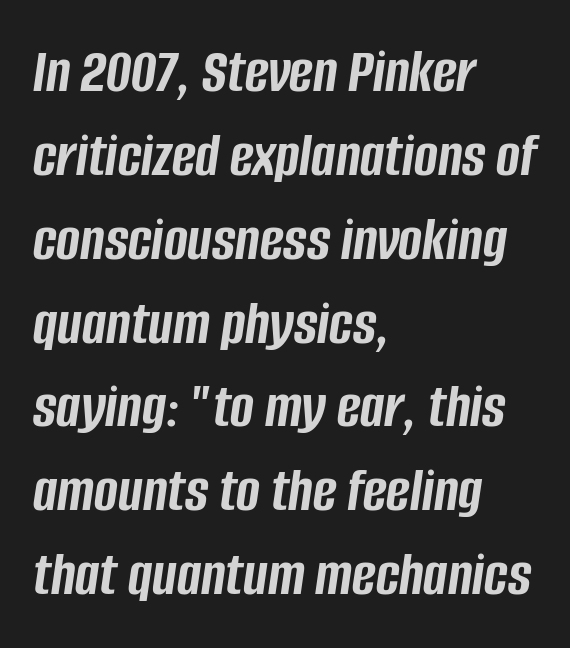
The image shows 64 px semibold, condensed type, italic (leaning right); set left-aligned, normal line spacing (1.31x), normal letter spacing, not underlined; low stroke contrast and a large x-height.
